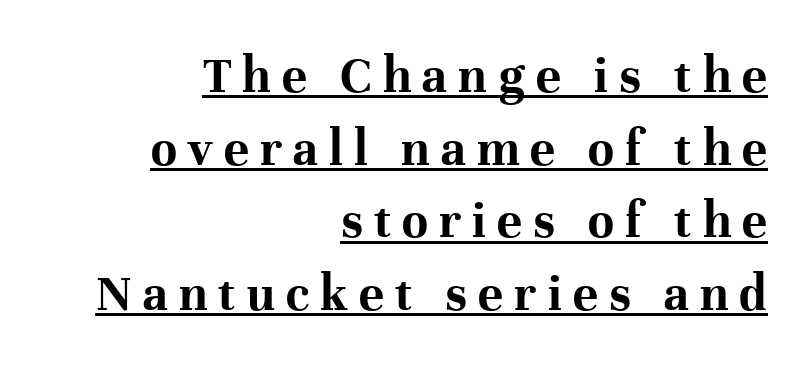
Q: Is the text bold? A: Yes.
Q: Is the text italic (slanted)? A: No, it is upright.
Q: Is the typeface a serif or a sans-serif typeface? A: Serif.
Q: Is the text underlined? A: Yes.
Q: How is the paragraph aligned? A: Right-aligned.
Q: Is the spacing between letters normal or unusually wide? A: Unusually wide.
Q: Is the spacing between lines tight, normal or loose? A: Normal.
Q: Width (condensed, normal, or wide)? A: Normal.
Q: Stroke contrast? A: High.
Q: x-height? A: Medium.
Q: Monospaced? A: No.
